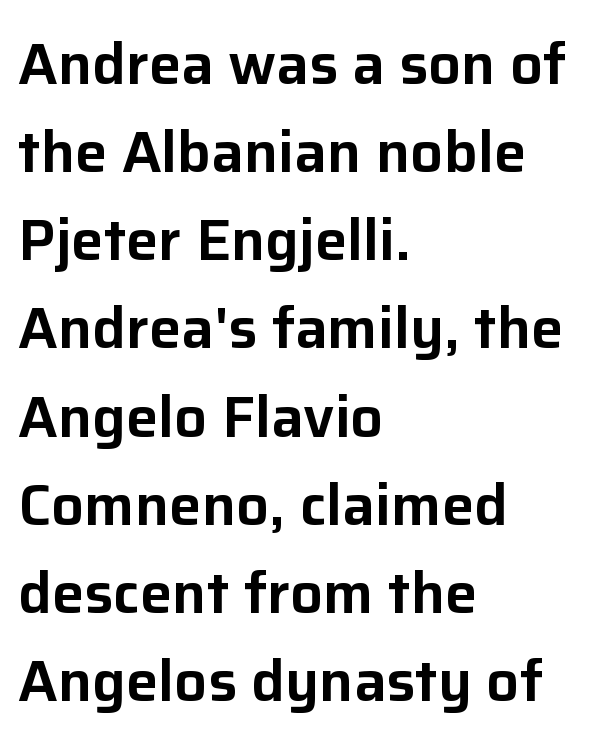
Q: Is the text italic (slanted)? A: No, it is upright.
Q: Is the typeface a serif or a sans-serif typeface? A: Sans-serif.
Q: Is the text underlined? A: No.
Q: How is the paragraph aligned? A: Left-aligned.
Q: Is the spacing between letters normal or unusually wide? A: Normal.
Q: Is the spacing between lines tight, normal or loose? A: Normal.
Q: Width (condensed, normal, or wide)? A: Normal.
Q: Stroke contrast? A: Low.
Q: x-height? A: Medium.
Q: Monospaced? A: No.
